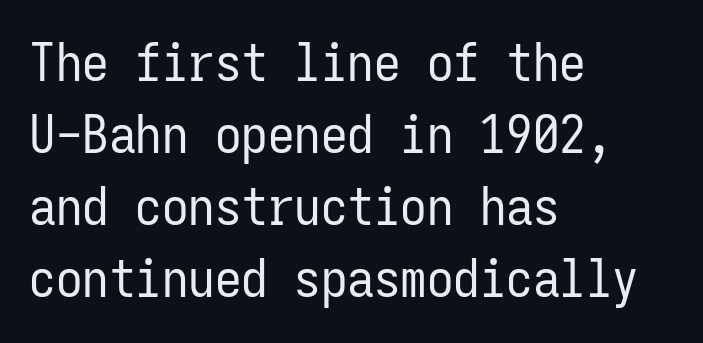
Q: Is the text bold? A: No.
Q: Is the text italic (slanted)? A: No, it is upright.
Q: Is the typeface a serif or a sans-serif typeface? A: Sans-serif.
Q: Is the text underlined? A: No.
Q: How is the paragraph aligned? A: Left-aligned.
Q: Is the spacing between letters normal or unusually wide? A: Normal.
Q: Is the spacing between lines tight, normal or loose? A: Normal.
Q: Width (condensed, normal, or wide)? A: Condensed.
Q: Stroke contrast? A: Low.
Q: x-height? A: Medium.
Q: Monospaced? A: Yes.
